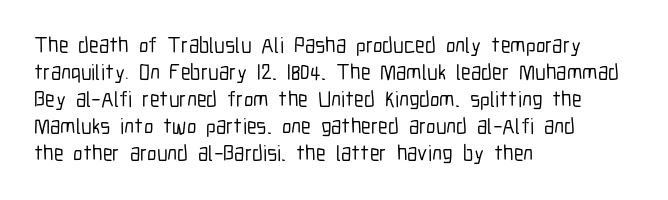
Q: Is the text italic (slanted)? A: No, it is upright.
Q: Is the text underlined? A: No.
Q: How is the paragraph aligned? A: Left-aligned.
Q: Is the spacing between letters normal or unusually wide? A: Normal.
